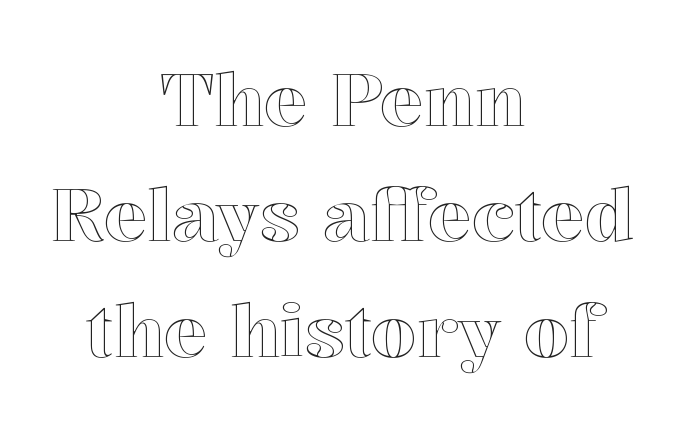
The image shows 73 px text type, upright; set centered, normal line spacing (1.58x), normal letter spacing, not underlined; a medium x-height.
